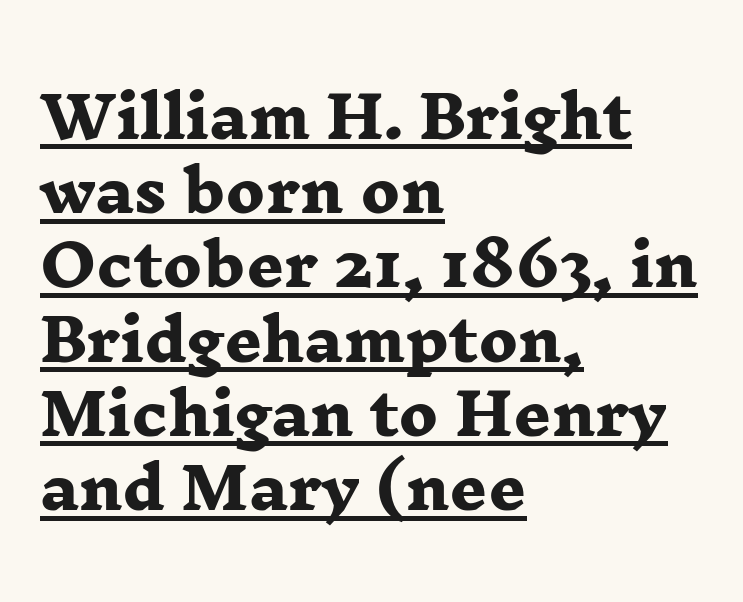
Q: Is the text bold? A: Yes.
Q: Is the typeface a serif or a sans-serif typeface? A: Serif.
Q: Is the text underlined? A: Yes.
Q: How is the paragraph aligned? A: Left-aligned.
Q: Is the spacing between letters normal or unusually wide? A: Normal.
Q: Is the spacing between lines tight, normal or loose? A: Normal.
Q: Width (condensed, normal, or wide)? A: Wide.
Q: Stroke contrast? A: Low.
Q: x-height? A: Medium.
Q: Monospaced? A: No.
